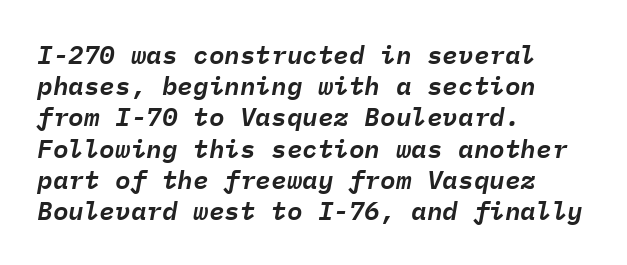
Q: Is the text italic (slanted)? A: Yes, it leans right by about 9 degrees.
Q: Is the text underlined? A: No.
Q: How is the paragraph aligned? A: Left-aligned.
Q: Is the spacing between letters normal or unusually wide? A: Normal.
